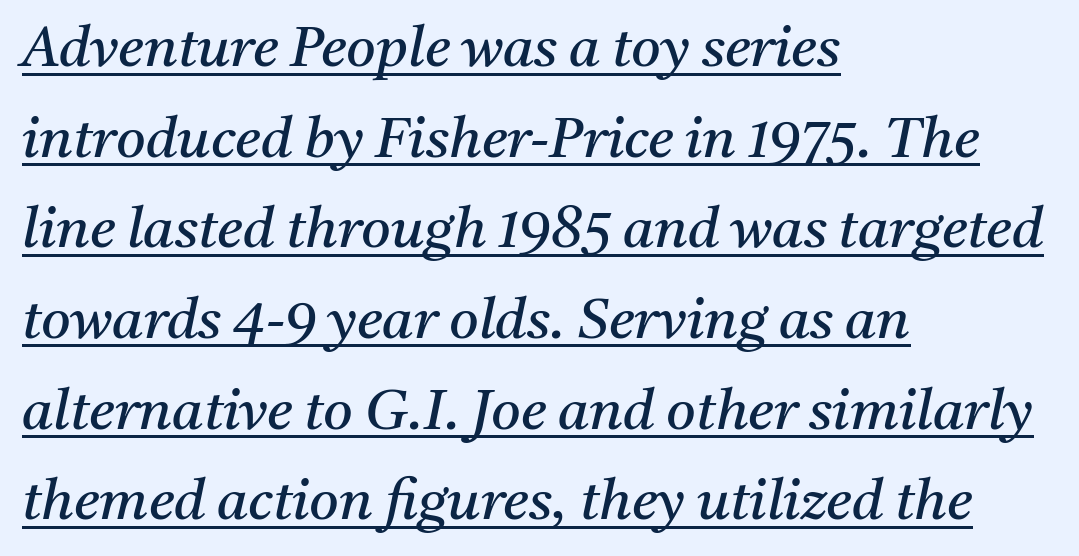
The text block is weighted toward the left margin, trailing off unevenly rightward. Vertically, the passage feels balanced, rows spaced as you'd expect. The rendering uses natural spacing where letterforms have individual widths. Caption: lettering with a line underneath.
